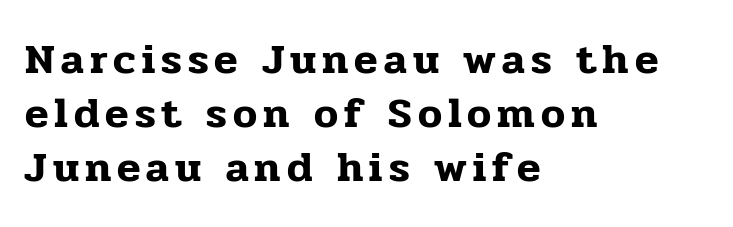
Serif or sans? Serif — the stroke terminals have little feet. Unmarked baselines from the first word to the last. Here the designer chose a conventional face with non-uniform glyph widths. The letters stand upright; this is a roman face.
